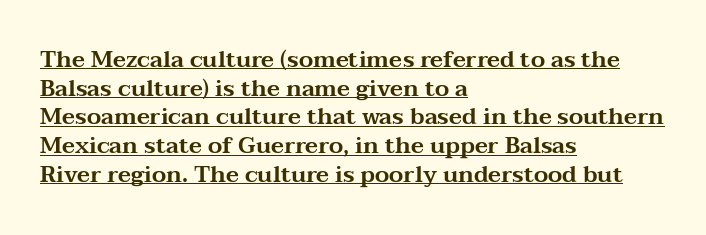
Q: Is the text italic (slanted)? A: No, it is upright.
Q: Is the text underlined? A: Yes.
Q: How is the paragraph aligned? A: Left-aligned.
Q: Is the spacing between letters normal or unusually wide? A: Normal.
Q: Is the spacing between lines tight, normal or loose? A: Normal.
